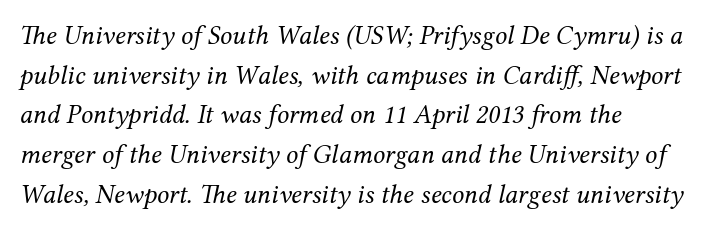
{"italic": "yes", "lean": "right", "slant_degrees": 12, "bold": "no", "underline": "no", "align": "left", "line_spacing": "normal", "line_spacing_ratio": 1.47, "letter_spacing": "normal", "letter_spacing_em": 0.0, "glyph_px": 27}
